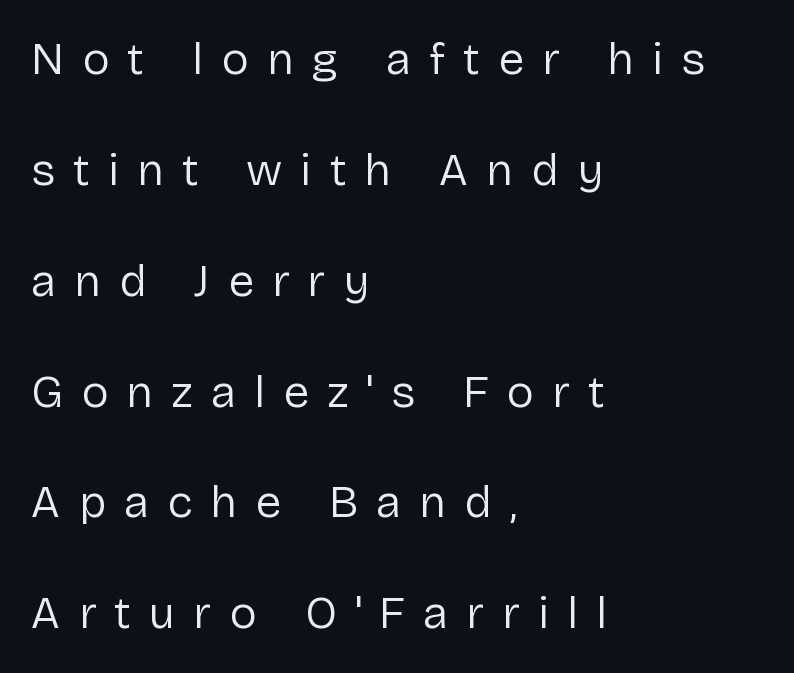
Q: Is the text bold? A: No.
Q: Is the text italic (slanted)? A: No, it is upright.
Q: Is the typeface a serif or a sans-serif typeface? A: Sans-serif.
Q: Is the text underlined? A: No.
Q: How is the paragraph aligned? A: Left-aligned.
Q: Is the spacing between letters normal or unusually wide? A: Unusually wide.
Q: Is the spacing between lines tight, normal or loose? A: Loose.
Q: Width (condensed, normal, or wide)? A: Normal.
Q: Stroke contrast? A: Low.
Q: x-height? A: Medium.
Q: Monospaced? A: No.
